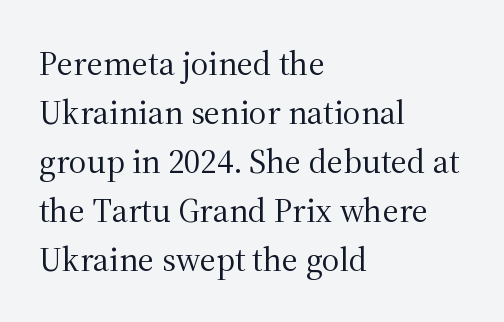
{"serif": "yes", "italic": "no", "bold": "no", "weight": "regular", "width": "normal", "stroke_contrast": "medium", "x_height": "medium", "monospaced": "no", "underline": "no", "align": "left", "line_spacing": "normal", "line_spacing_ratio": 1.44, "letter_spacing": "normal", "letter_spacing_em": 0.0, "glyph_px": 34}
